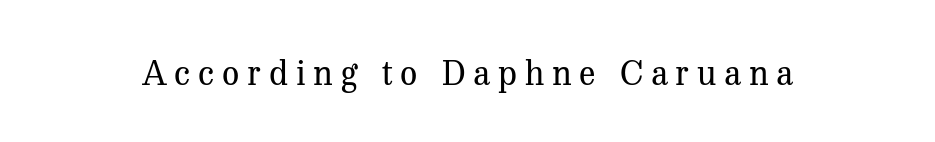
The image shows 34 px regular-weight serif type, upright; set unusually wide letter spacing (+0.23 em), not underlined; medium stroke contrast and a medium x-height.
